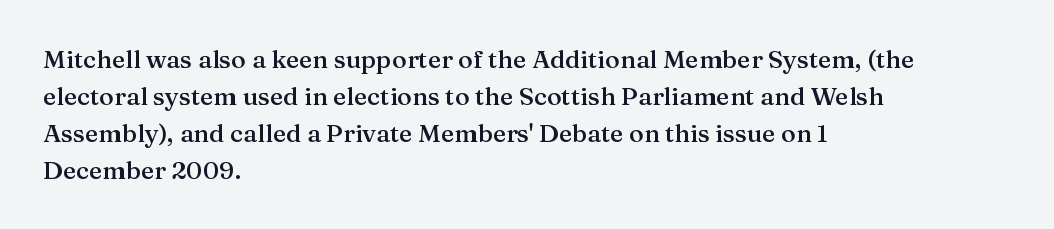
{"italic": "no", "bold": "semi", "underline": "no", "align": "left", "line_spacing": "normal", "line_spacing_ratio": 1.48, "letter_spacing": "normal", "letter_spacing_em": 0.0, "glyph_px": 25}
